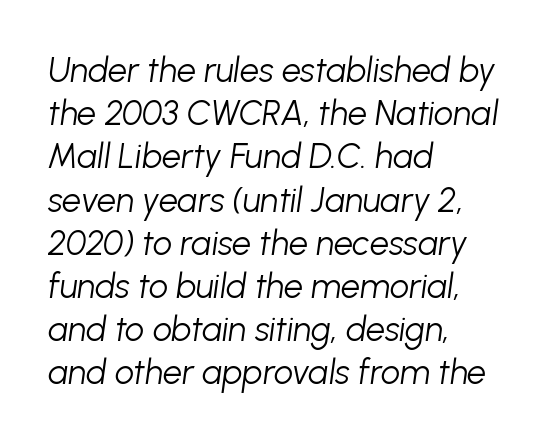
Q: Is the text bold? A: No.
Q: Is the text italic (slanted)? A: Yes, it leans right by about 8 degrees.
Q: Is the text underlined? A: No.
Q: How is the paragraph aligned? A: Left-aligned.
Q: Is the spacing between letters normal or unusually wide? A: Normal.
Q: Is the spacing between lines tight, normal or loose? A: Normal.
Q: Width (condensed, normal, or wide)? A: Normal.
Q: Stroke contrast? A: Low.
Q: x-height? A: Medium.
Q: Monospaced? A: No.
